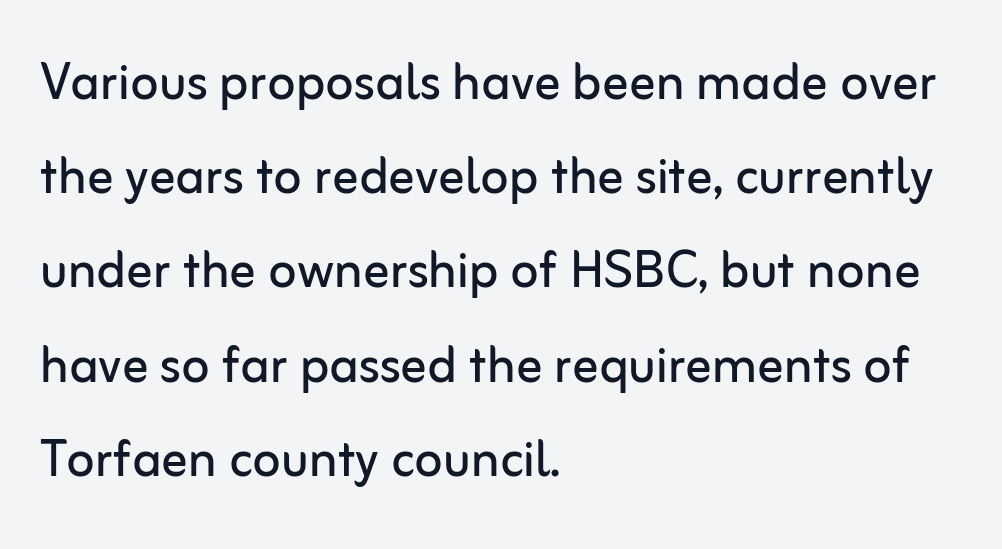
Q: Is the text bold? A: No.
Q: Is the text italic (slanted)? A: No, it is upright.
Q: Is the typeface a serif or a sans-serif typeface? A: Sans-serif.
Q: Is the text underlined? A: No.
Q: How is the paragraph aligned? A: Left-aligned.
Q: Is the spacing between letters normal or unusually wide? A: Normal.
Q: Is the spacing between lines tight, normal or loose? A: Normal.
Q: Width (condensed, normal, or wide)? A: Normal.
Q: Stroke contrast? A: Low.
Q: x-height? A: Medium.
Q: Monospaced? A: No.
